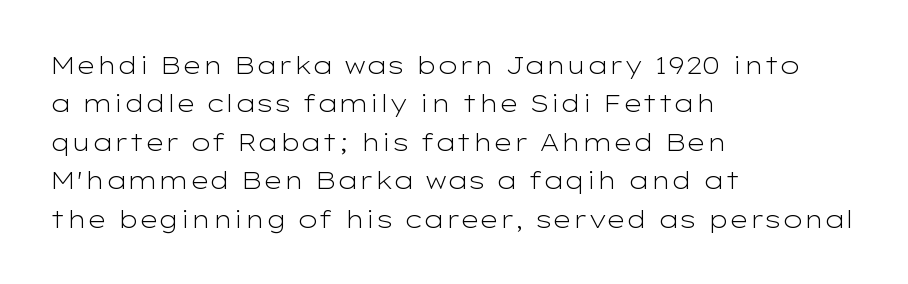
The image shows 24 px text type, upright; set left-aligned, normal line spacing (1.6x), normal letter spacing, not underlined.
